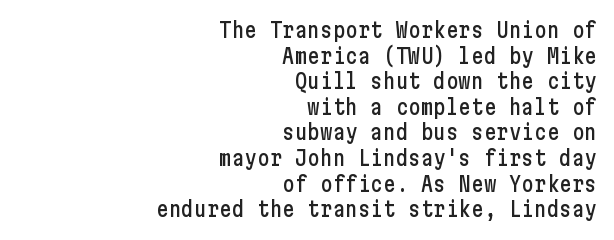
{"italic": "no", "underline": "no", "align": "right", "line_spacing_ratio": 1.22, "letter_spacing": "normal", "letter_spacing_em": 0.0, "glyph_px": 21}
